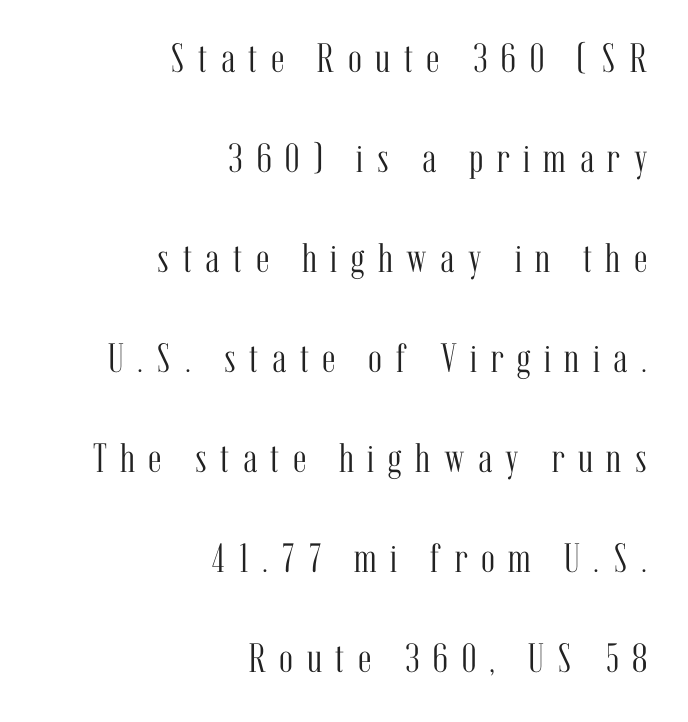
Typographically, this falls in the serif category. Bold? No — there's no thickening of the strokes. Do the characters align in a grid? No, the font is proportional. Only glyphs here, with clear space below each row.
